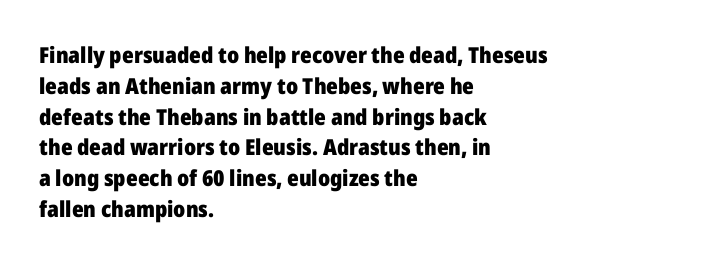
Q: Is the text bold? A: Yes.
Q: Is the text italic (slanted)? A: No, it is upright.
Q: Is the text underlined? A: No.
Q: How is the paragraph aligned? A: Left-aligned.
Q: Is the spacing between letters normal or unusually wide? A: Normal.
Q: Is the spacing between lines tight, normal or loose? A: Normal.
